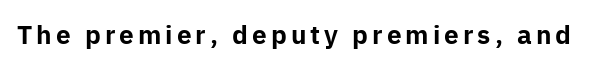
Q: Is the text bold? A: Yes.
Q: Is the text italic (slanted)? A: No, it is upright.
Q: Is the text underlined? A: No.
